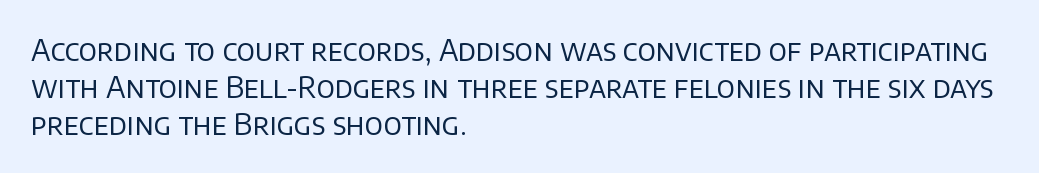
The gap between lines stays unmarked. Honestly, the letter spacing is just normal — you wouldn't notice it. Do the characters align in a grid? No, the font is proportional. The paragraph has a hard left edge and a soft right edge. Font category for this specimen: sans-serif.
